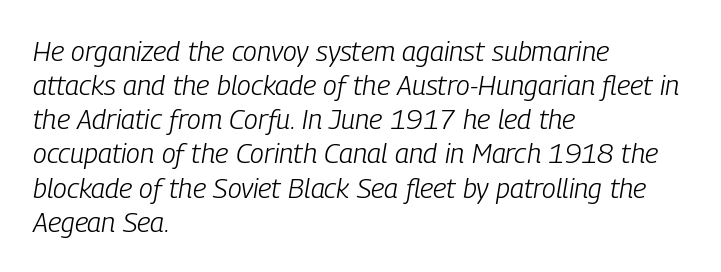
Q: Is the text bold? A: No.
Q: Is the text italic (slanted)? A: Yes, it leans right by about 9 degrees.
Q: Is the text underlined? A: No.
Q: How is the paragraph aligned? A: Left-aligned.
Q: Is the spacing between letters normal or unusually wide? A: Normal.
Q: Width (condensed, normal, or wide)? A: Condensed.
Q: Stroke contrast? A: Low.
Q: x-height? A: Medium.
Q: Monospaced? A: No.
